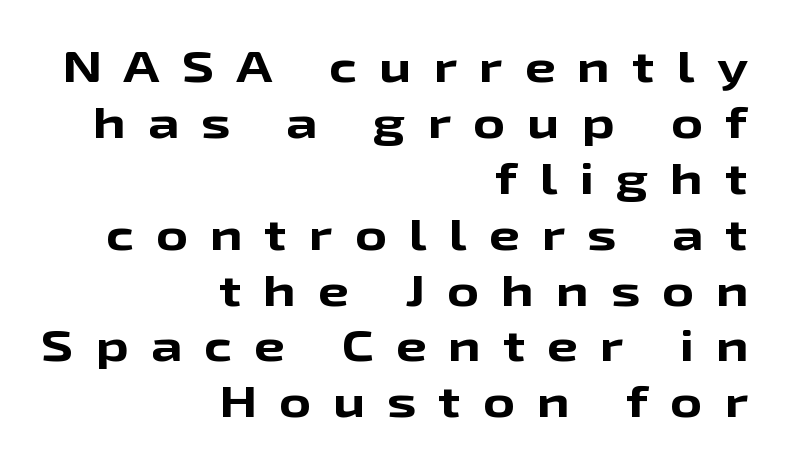
Q: Is the text bold? A: Yes.
Q: Is the text italic (slanted)? A: No, it is upright.
Q: Is the typeface a serif or a sans-serif typeface? A: Sans-serif.
Q: Is the text underlined? A: No.
Q: How is the paragraph aligned? A: Right-aligned.
Q: Is the spacing between letters normal or unusually wide? A: Unusually wide.
Q: Is the spacing between lines tight, normal or loose? A: Normal.
Q: Width (condensed, normal, or wide)? A: Wide.
Q: Stroke contrast? A: Low.
Q: x-height? A: Medium.
Q: Monospaced? A: No.
